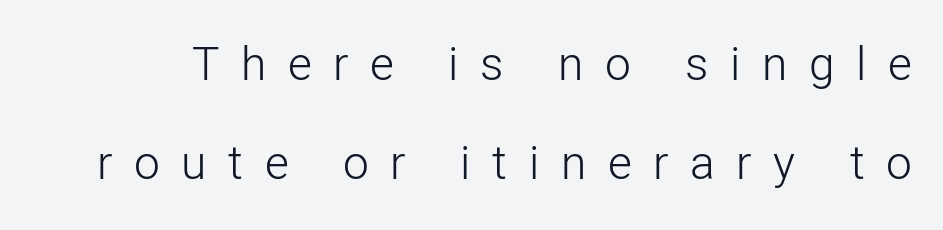
Q: Is the text bold? A: No.
Q: Is the text italic (slanted)? A: No, it is upright.
Q: Is the typeface a serif or a sans-serif typeface? A: Sans-serif.
Q: Is the text underlined? A: No.
Q: Is the spacing between letters normal or unusually wide? A: Unusually wide.
Q: Is the spacing between lines tight, normal or loose? A: Loose.
Q: Width (condensed, normal, or wide)? A: Normal.
Q: Stroke contrast? A: Low.
Q: x-height? A: Medium.
Q: Monospaced? A: No.
